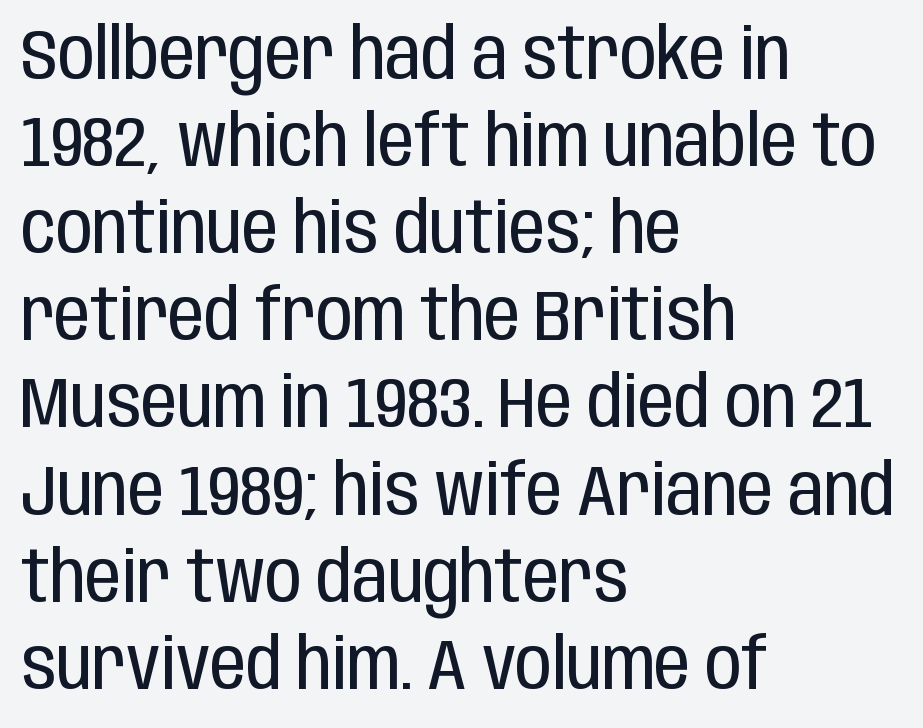
The image shows 72 px regular-weight, condensed sans-serif type, upright; set left-aligned, line spacing 1.21x, normal letter spacing, not underlined; low stroke contrast and a large x-height.
